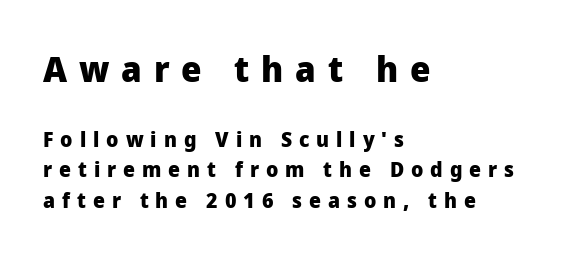
{"serif": "no", "italic": "no", "bold": "yes", "weight": "heavy", "width": "normal", "stroke_contrast": "low", "x_height": "medium", "monospaced": "no", "underline": "no", "align": "left", "line_spacing": "normal", "line_spacing_ratio": 1.45, "letter_spacing": "wide", "letter_spacing_em": 0.33, "larger_block": "first", "size_ratio": 1.71, "glyph_px": 36}
